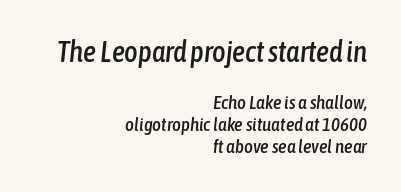
Has an underline been added? It has not. A typesetter would mark this as italic. The rendering uses natural spacing where letterforms have individual widths. Tracking value appears to be zero — textbook default spacing. Which of the two is more prominent by size? The first, at the top.
